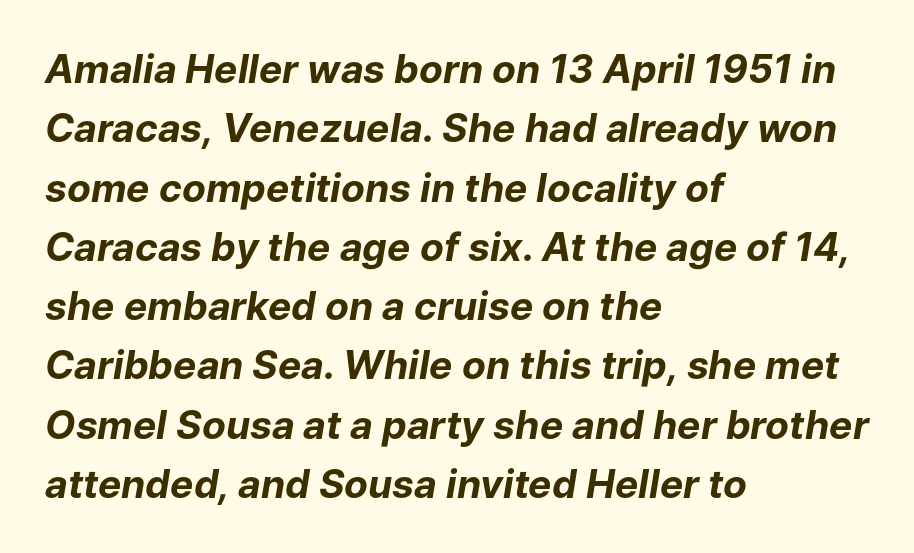
No word sits above an underline. Inter-character spacing is left at the font's built-in metrics. This sample has the flowing, uneven cadence of proportional lettering. Does the lettering tilt? It does — this is italic. Summary of vertical rhythm: regular, with standard interline spacing.
